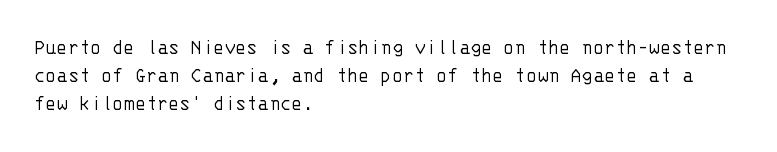
Q: Is the text bold? A: No.
Q: Is the text italic (slanted)? A: No, it is upright.
Q: Is the text underlined? A: No.
Q: How is the paragraph aligned? A: Left-aligned.
Q: Is the spacing between letters normal or unusually wide? A: Normal.
